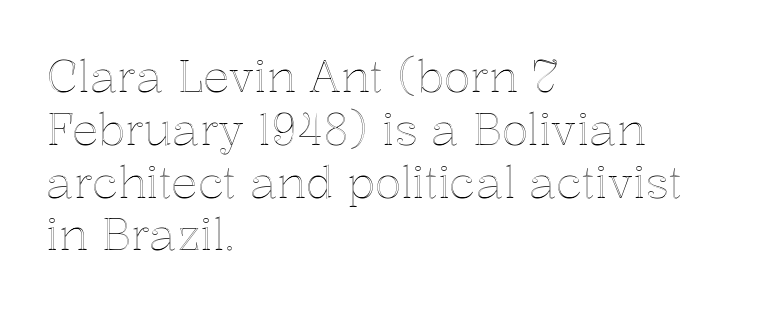
Q: Is the text italic (slanted)? A: No, it is upright.
Q: Is the text underlined? A: No.
Q: How is the paragraph aligned? A: Left-aligned.
Q: Is the spacing between letters normal or unusually wide? A: Normal.
Q: Width (condensed, normal, or wide)? A: Normal.
Q: x-height? A: Medium.
Q: Monospaced? A: No.
